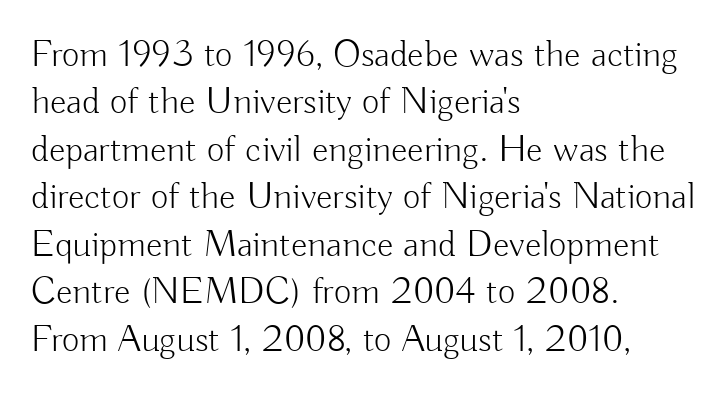
Summary of weight: not heavy and not bold. Check under the words: just untouched page. Here the designer chose a conventional face with non-uniform glyph widths. The lettering stays uniformly vertical, giving the passage a roman look. Standard letterfit; no display-style spreading of the glyphs.
